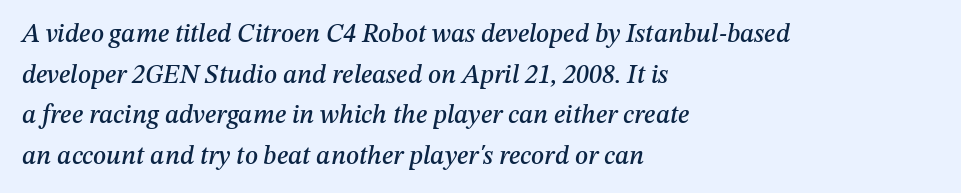
{"italic": "yes", "lean": "right", "slant_degrees": 12, "underline": "no", "align": "left", "line_spacing": "normal", "line_spacing_ratio": 1.56, "letter_spacing": "normal", "letter_spacing_em": 0.0, "glyph_px": 26}
